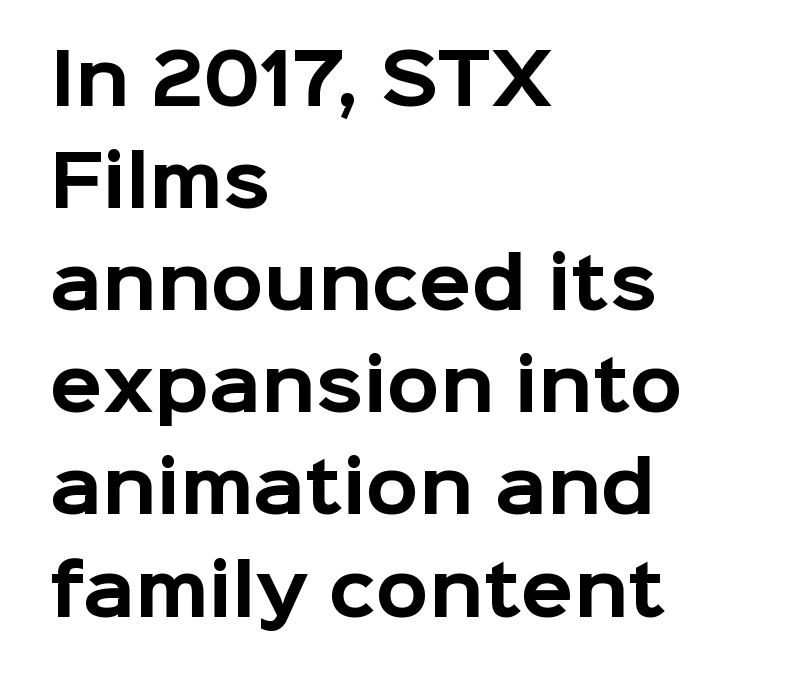
The image shows 69 px bold sans-serif type, upright; set left-aligned, normal line spacing (1.48x), normal letter spacing, not underlined; low stroke contrast and a medium x-height.
